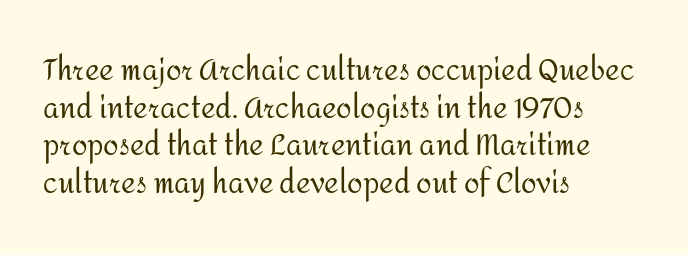
I'd call this a sans setting — the letters go barefoot. Notice how descenders clear the ascenders below comfortably — that's standard leading. Descenders hang freely into open space. Compared with typical body copy, the letter spacing here is the same. Think standard paragraph weight, or any step lighter than that. Character widths vary here, with narrow letters taking less room than wide ones.
